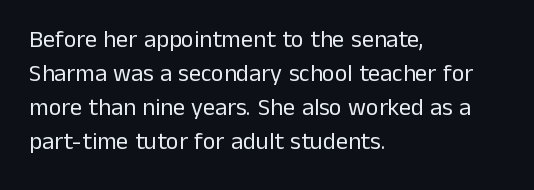
Just letters on the line, the space beneath them empty. The lines sit at an ordinary, default distance from one another. Reading down the block, your eye returns to a fixed left position each line. Think standard paragraph weight, or any step lighter than that.
